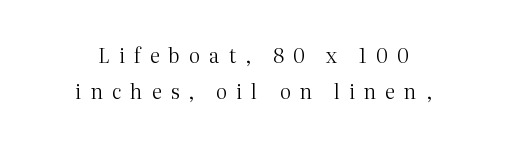
Posture: upright roman. Substantial extra tracking has been applied to these lines. Horizontally, the lines are justified to the midpoint only. Clear beneath every line of the passage. Is this a heavy cut? Hardly; it is regular or lighter.
